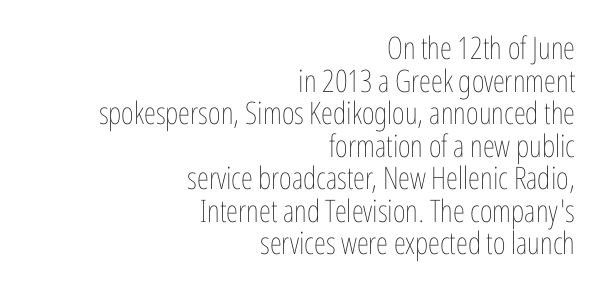
The image shows 31 px thin, condensed type, upright; set right-aligned, tight line spacing (1.05x), normal letter spacing, not underlined; low stroke contrast and a medium x-height.
